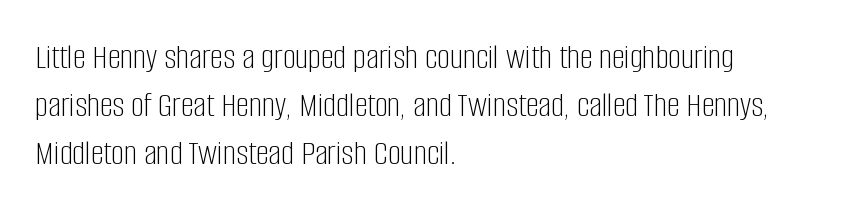
The image shows 36 px light, condensed sans-serif type, upright; set left-aligned, normal line spacing (1.33x), normal letter spacing, not underlined; low stroke contrast and a large x-height.
